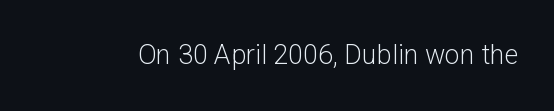
The image shows 27 px text type, upright; set normal letter spacing, not underlined.
